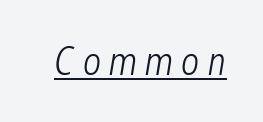
Think standard paragraph weight, or any step lighter than that. Italic: yes, the glyphs are oblique. Is there an underline? Yes — a line sits under the letters. Think of a printed novel: that variable character pitch is what you see here.
